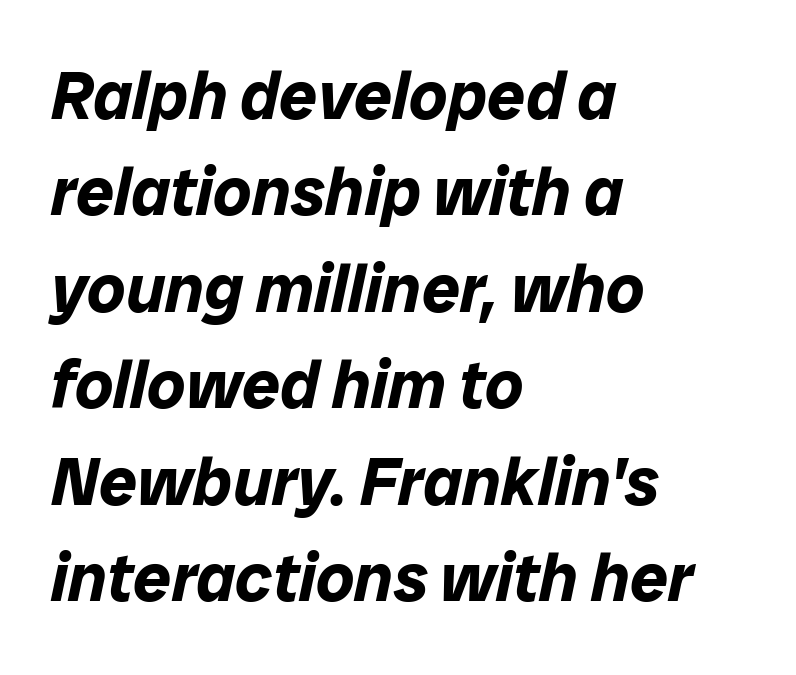
How would I describe the line gaps? Plain and ordinary. The zone under the glyphs is completely vacant. Typesetter's note: full bold, strokes at maximum text heaviness. The rendering keeps characters at their native spacing.
